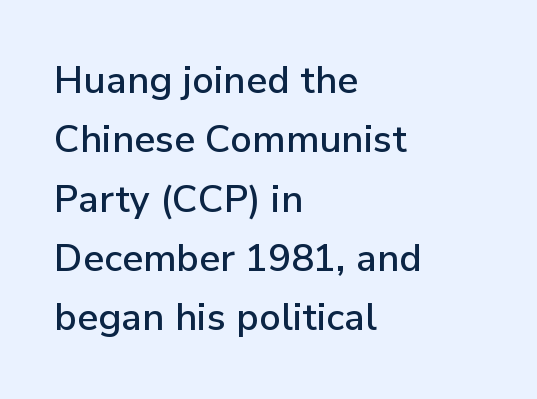
The image shows 38 px sans-serif type, upright; set left-aligned, normal line spacing (1.56x), normal letter spacing, not underlined; low stroke contrast and a medium x-height.
